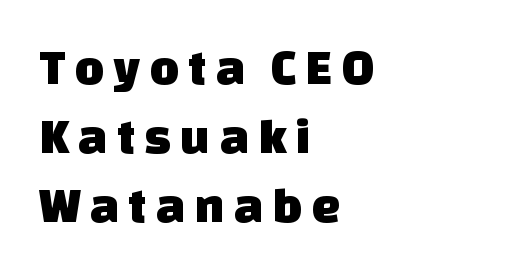
The image shows 51 px sans-serif type; set left-aligned, normal line spacing (1.35x), not underlined; low stroke contrast and a large x-height.
